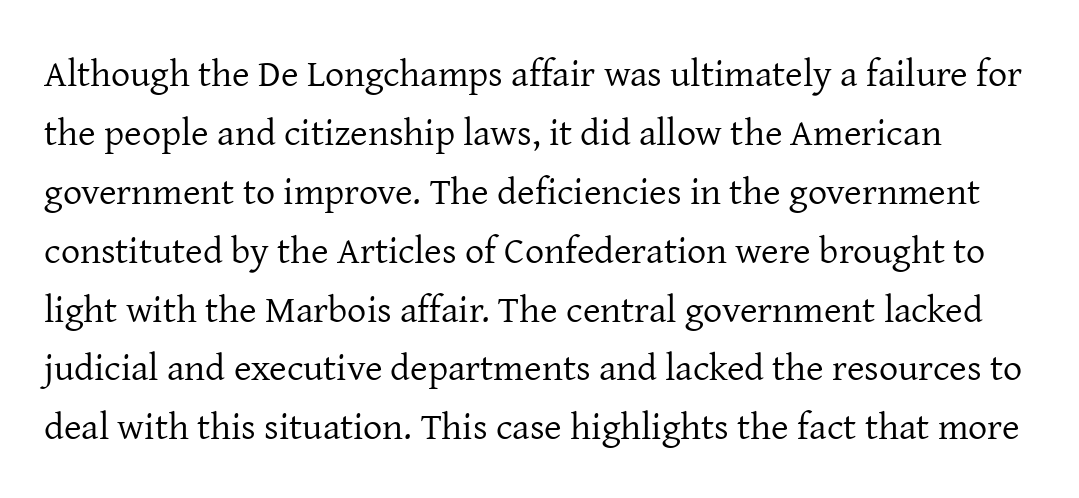
The image shows 38 px regular-weight serif type, upright; set normal line spacing (1.55x), normal letter spacing, not underlined; low stroke contrast and a medium x-height.
